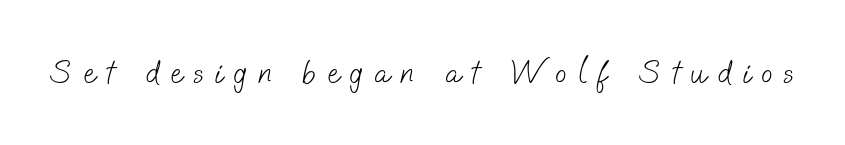
The image shows 34 px light sans-serif type; set unusually wide letter spacing (+0.32 em), not underlined; low stroke contrast and a small x-height.
